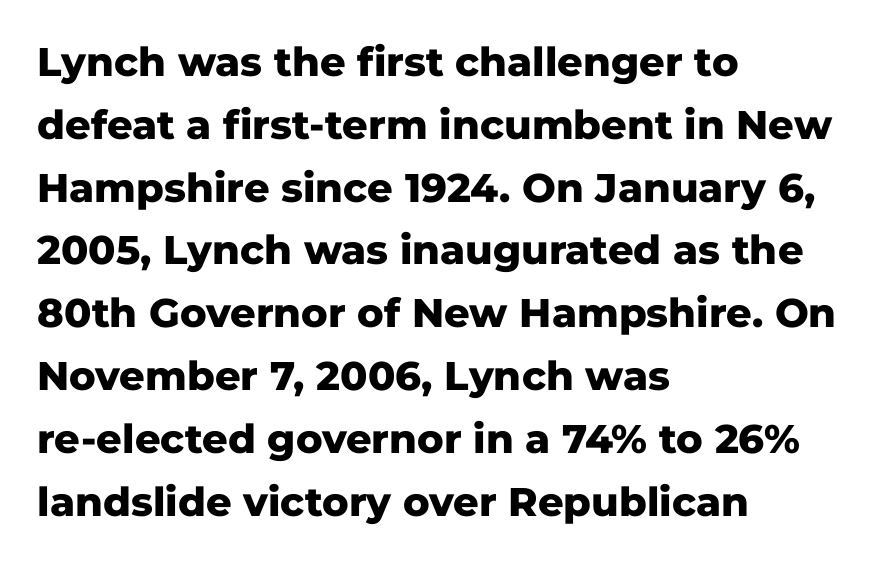
Heavy, bold letterforms. A student would call this left alignment; a typographer would say flush left, rag right. Check under the words: just untouched page. The typeface chosen for these lines omits serifs. A typesetter would call this proportional, since set widths differ per character.
